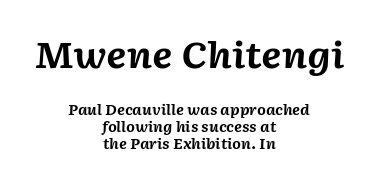
Q: Is the text bold? A: Yes.
Q: Is the text italic (slanted)? A: Yes, it leans right by about 2 degrees.
Q: Is the text underlined? A: No.
Q: How is the paragraph aligned? A: Centered.
Q: Is the spacing between letters normal or unusually wide? A: Normal.
Q: Which block of text is set in a larger size, the first (top) or the second (bottom)? A: The first (top) one.
Q: Width (condensed, normal, or wide)? A: Normal.
Q: Stroke contrast? A: Medium.
Q: x-height? A: Medium.
Q: Monospaced? A: No.
